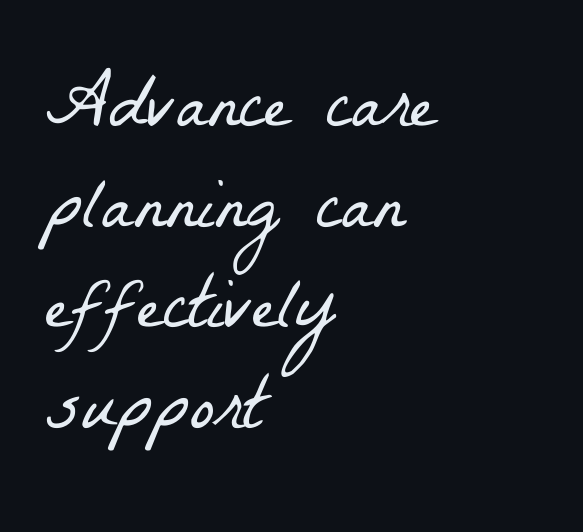
{"serif": "yes", "bold": "no", "weight": "light", "width": "condensed", "stroke_contrast": "low", "x_height": "medium", "monospaced": "no", "underline": "no", "align": "left", "line_spacing": "normal", "line_spacing_ratio": 1.36, "letter_spacing": "normal", "letter_spacing_em": 0.0, "glyph_px": 74}
